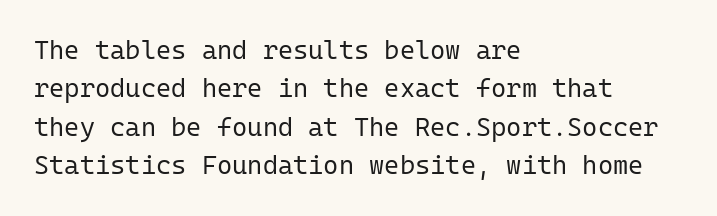
Leftover space on each line is placed entirely after the last word. The font sits on the lighter half of the weight spectrum, regular included. Here the glyphs are tracked normally, forming tight word shapes. Evenly set lines give the paragraph a standard silhouette. The area under the type is left untouched. The letters stand upright; this is a roman face.
